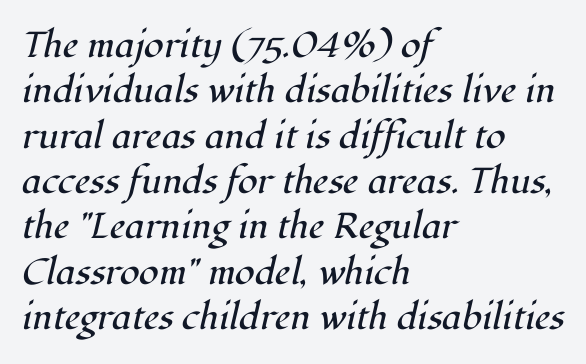
{"serif": "yes", "italic": "yes", "lean": "right", "slant_degrees": 12, "bold": "no", "weight": "regular", "width": "normal", "stroke_contrast": "high", "x_height": "medium", "monospaced": "no", "underline": "no", "align": "left", "line_spacing": "normal", "line_spacing_ratio": 1.26, "letter_spacing": "normal", "letter_spacing_em": 0.0, "glyph_px": 36}
